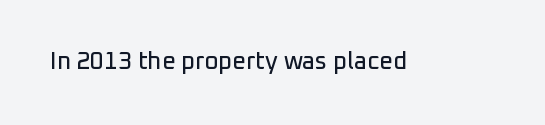
{"italic": "no", "underline": "no", "letter_spacing": "normal", "letter_spacing_em": 0.0, "glyph_px": 24}
